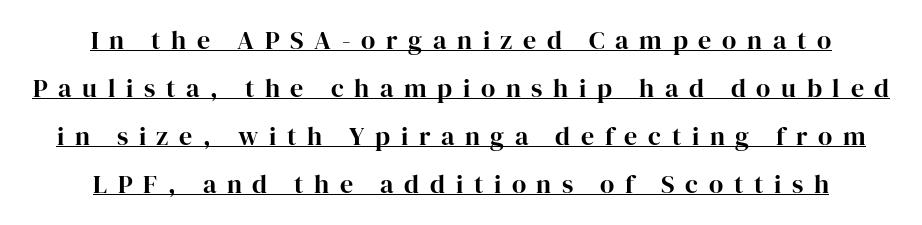
The rendered words wear a rule along their underside. The setting favours the middle, as headings and verse often do. Upright lettering throughout. Letter spacing: wide.
